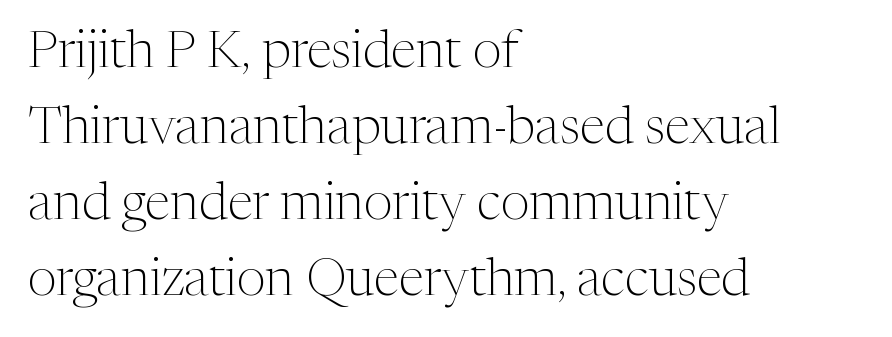
The image shows 52 px light serif type, upright; set left-aligned, normal line spacing (1.46x), normal letter spacing, not underlined; medium stroke contrast and a medium x-height.
